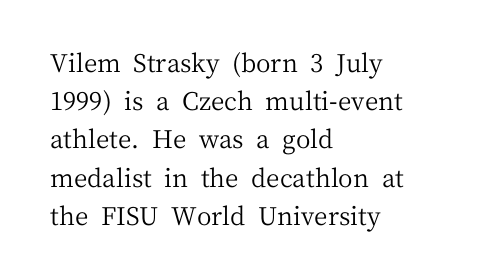
The glyphs are unaccompanied by any horizontal stroke below them. Posture: vertical. These lines keep a tight, regular rhythm from letter to letter. Interline gaps are of average width in this sample. The paragraph shown leans on its left margin.
